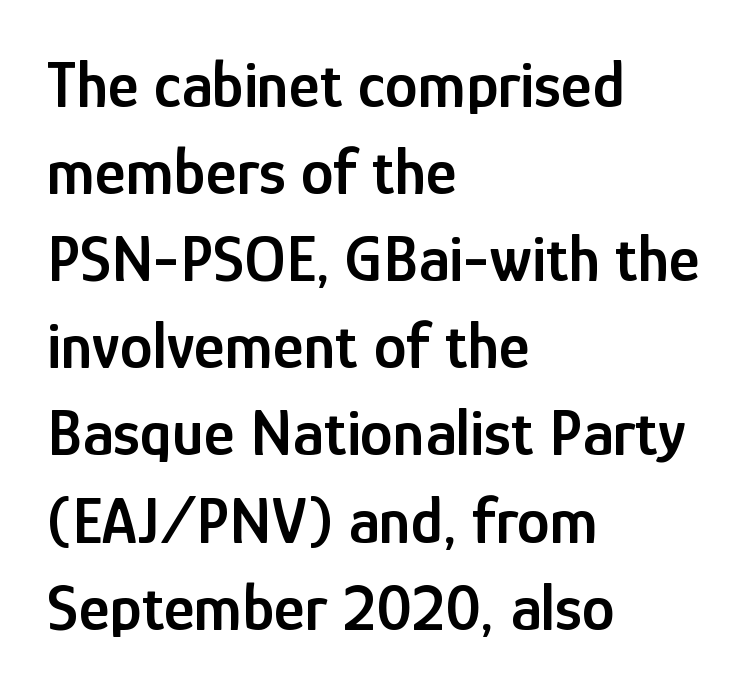
The image shows 66 px semibold, condensed sans-serif type, upright; set left-aligned, normal line spacing (1.32x), normal letter spacing, not underlined; low stroke contrast and a medium x-height.
